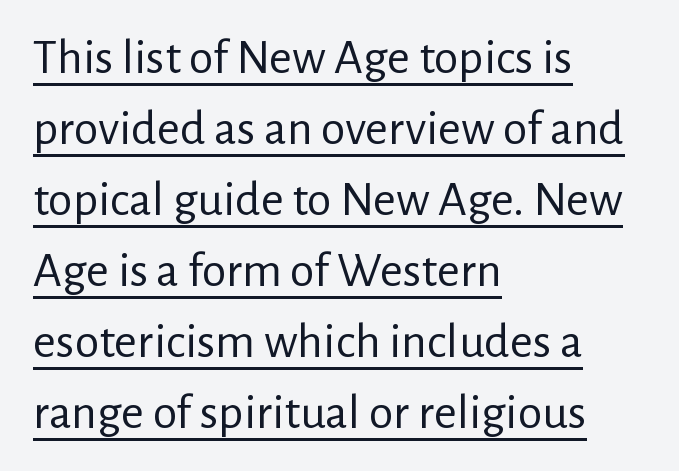
Q: Is the text bold? A: No.
Q: Is the text italic (slanted)? A: No, it is upright.
Q: Is the typeface a serif or a sans-serif typeface? A: Sans-serif.
Q: Is the text underlined? A: Yes.
Q: How is the paragraph aligned? A: Left-aligned.
Q: Is the spacing between letters normal or unusually wide? A: Normal.
Q: Is the spacing between lines tight, normal or loose? A: Normal.
Q: Width (condensed, normal, or wide)? A: Normal.
Q: Stroke contrast? A: Low.
Q: x-height? A: Medium.
Q: Monospaced? A: No.
